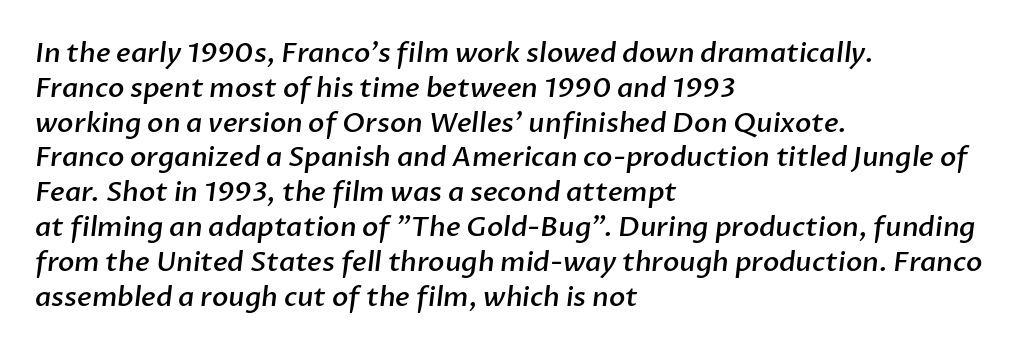
The image shows 27 px text type; set left-aligned, normal line spacing (1.29x), normal letter spacing, not underlined.
